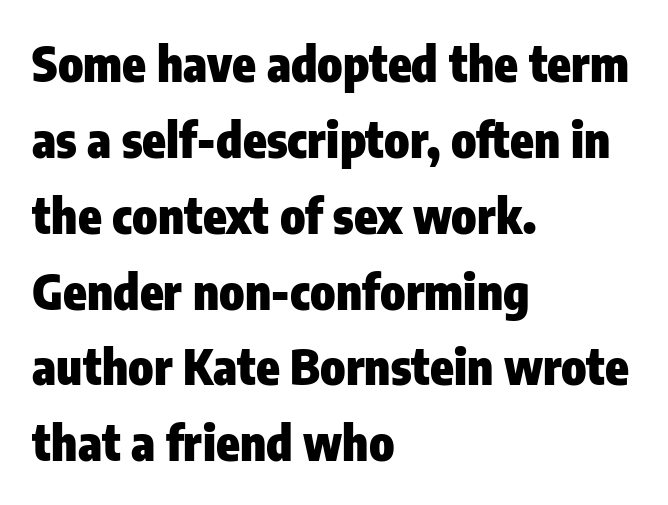
{"serif": "no", "italic": "no", "bold": "yes", "weight": "heavy", "width": "condensed", "stroke_contrast": "low", "x_height": "medium", "monospaced": "no", "underline": "no", "align": "left", "line_spacing": "normal", "line_spacing_ratio": 1.58, "letter_spacing": "normal", "letter_spacing_em": 0.0, "glyph_px": 48}
